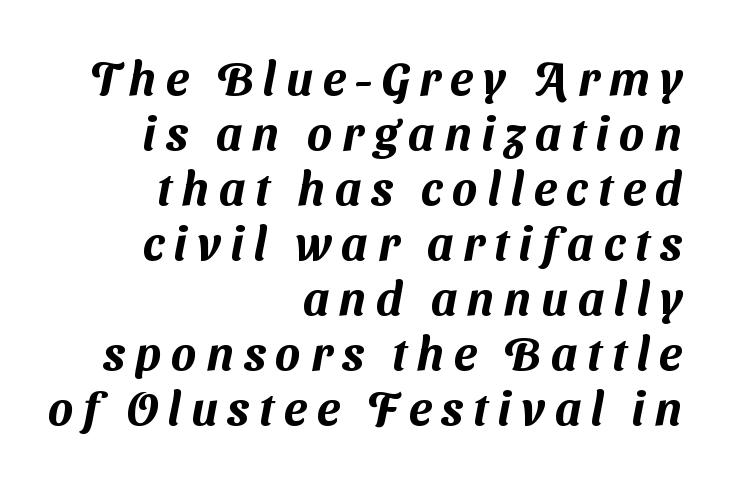
The letters advance in unequal steps, a hallmark of proportional type. If you drew a ruler down the right edge, every line would touch it. The space beneath each line is pristine and unruled. Letter spacing: wide.
